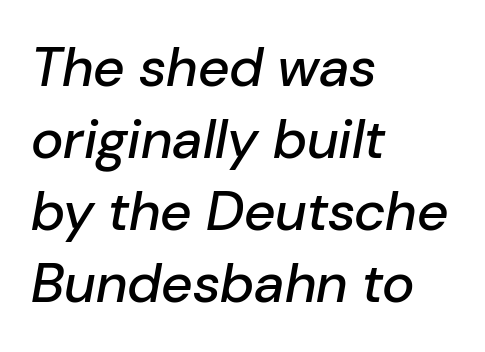
Q: Is the text italic (slanted)? A: Yes, it leans right by about 10 degrees.
Q: Is the text underlined? A: No.
Q: How is the paragraph aligned? A: Left-aligned.
Q: Is the spacing between letters normal or unusually wide? A: Normal.
Q: Is the spacing between lines tight, normal or loose? A: Normal.
Q: Width (condensed, normal, or wide)? A: Normal.
Q: Stroke contrast? A: Low.
Q: x-height? A: Medium.
Q: Monospaced? A: No.
